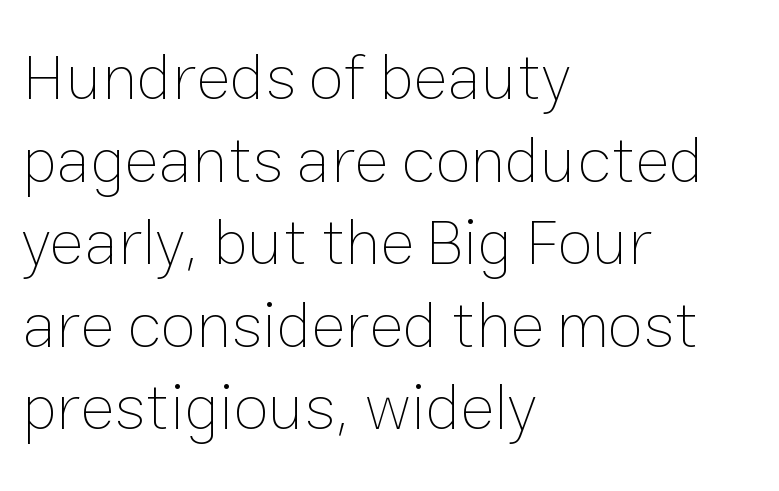
The image shows 65 px thin type, upright; set left-aligned, normal line spacing (1.27x), normal letter spacing, not underlined; low stroke contrast and a medium x-height.
